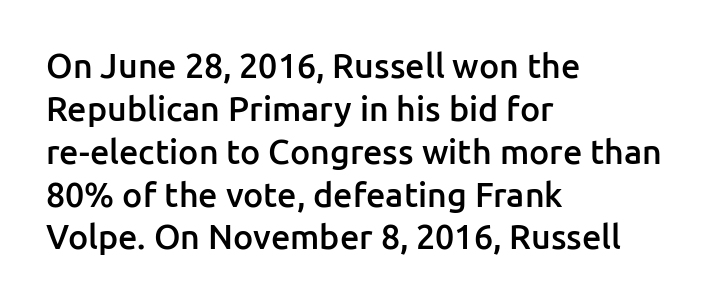
{"serif": "no", "italic": "no", "bold": "semi", "weight": "semibold", "width": "normal", "stroke_contrast": "low", "x_height": "medium", "monospaced": "no", "underline": "no", "align": "left", "line_spacing": "normal", "line_spacing_ratio": 1.26, "letter_spacing": "normal", "letter_spacing_em": 0.0, "glyph_px": 34}
